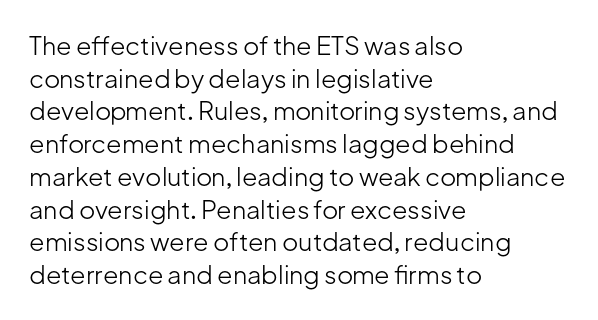
The image shows 25 px text type, upright; set left-aligned, normal line spacing (1.31x), normal letter spacing, not underlined.
